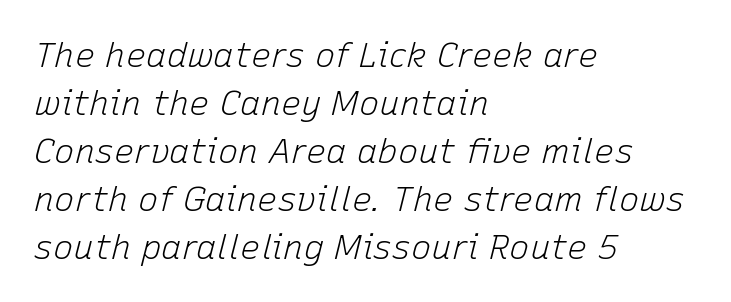
The image shows 34 px light type, italic (leaning right); set left-aligned, normal line spacing (1.41x), normal letter spacing, not underlined; low stroke contrast and a medium x-height.
